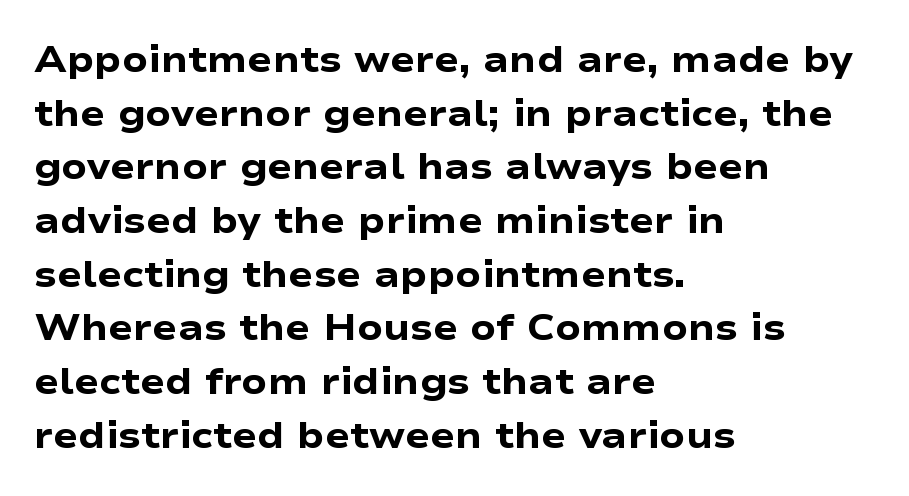
The lettering holds an erect, upright posture throughout. Observe the ordinary spacing: letters are neighbours, not strangers. The passage shown is typed in a proportional face where columns would drift. The line-height multiplier appears to be the usual default. Any mark beneath the type? The region is blank. Stroke thickness is high; the sample reads as a true bold.
